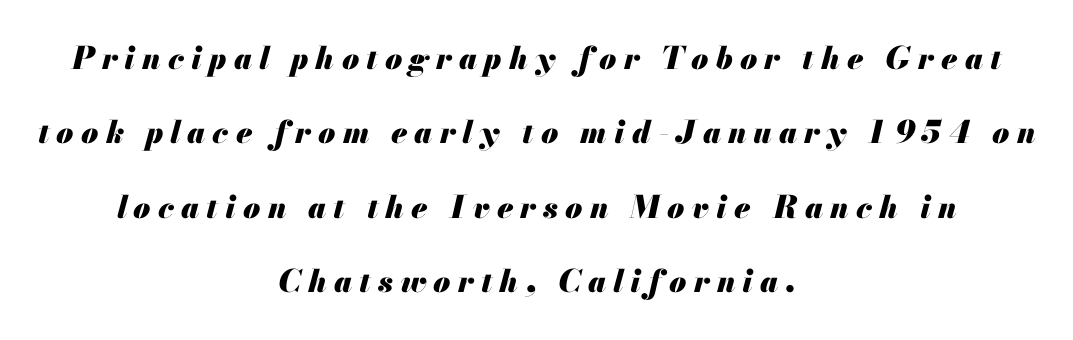
Q: Is the text bold? A: Yes.
Q: Is the text italic (slanted)? A: Yes, it leans right by about 13 degrees.
Q: Is the text underlined? A: No.
Q: How is the paragraph aligned? A: Centered.
Q: Is the spacing between letters normal or unusually wide? A: Unusually wide.
Q: Is the spacing between lines tight, normal or loose? A: Loose.
Q: Width (condensed, normal, or wide)? A: Normal.
Q: Stroke contrast? A: Medium.
Q: x-height? A: Small.
Q: Monospaced? A: No.
